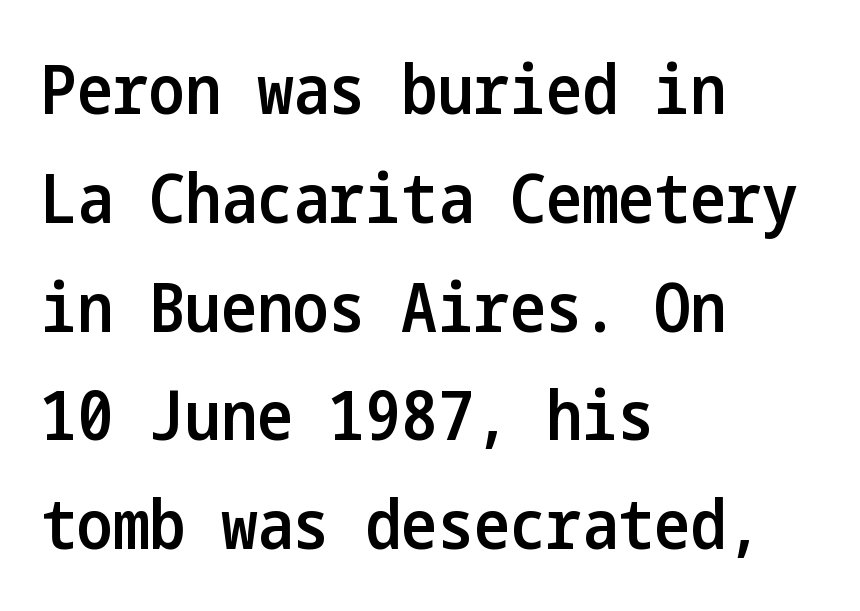
{"serif": "no", "italic": "no", "bold": "semi", "weight": "semibold", "width": "condensed", "stroke_contrast": "low", "x_height": "medium", "underline": "no", "align": "left", "line_spacing": "normal", "line_spacing_ratio": 1.6, "letter_spacing": "normal", "letter_spacing_em": 0.0, "glyph_px": 68}
